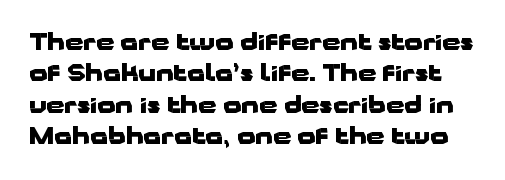
Q: Is the text bold? A: Yes.
Q: Is the text italic (slanted)? A: No, it is upright.
Q: Is the text underlined? A: No.
Q: Is the spacing between letters normal or unusually wide? A: Normal.
Q: Is the spacing between lines tight, normal or loose? A: Normal.
